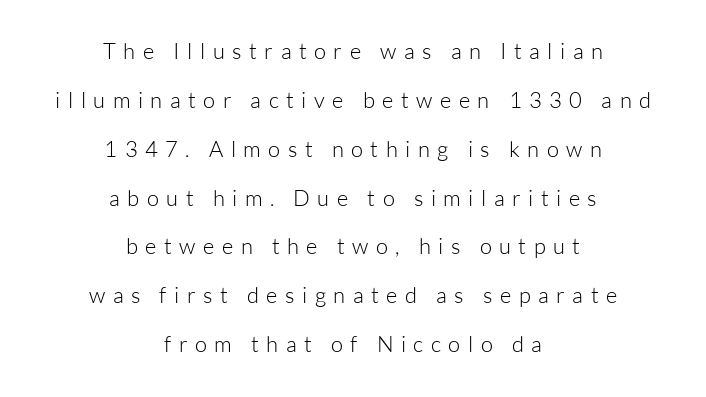
Q: Is the text bold? A: No.
Q: Is the text italic (slanted)? A: No, it is upright.
Q: Is the text underlined? A: No.
Q: How is the paragraph aligned? A: Centered.
Q: Is the spacing between letters normal or unusually wide? A: Unusually wide.
Q: Is the spacing between lines tight, normal or loose? A: Loose.
